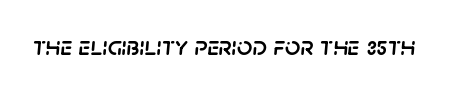
{"italic": "yes", "lean": "right", "slant_degrees": 5, "underline": "no", "letter_spacing": "normal", "letter_spacing_em": 0.0, "glyph_px": 27}
